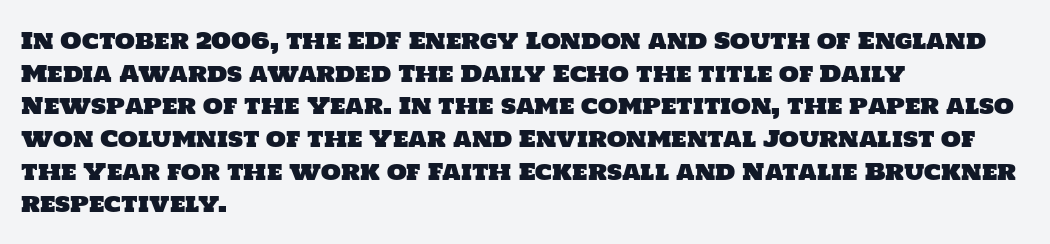
The image shows 23 px text type; set left-aligned, normal line spacing (1.42x), normal letter spacing, not underlined.
